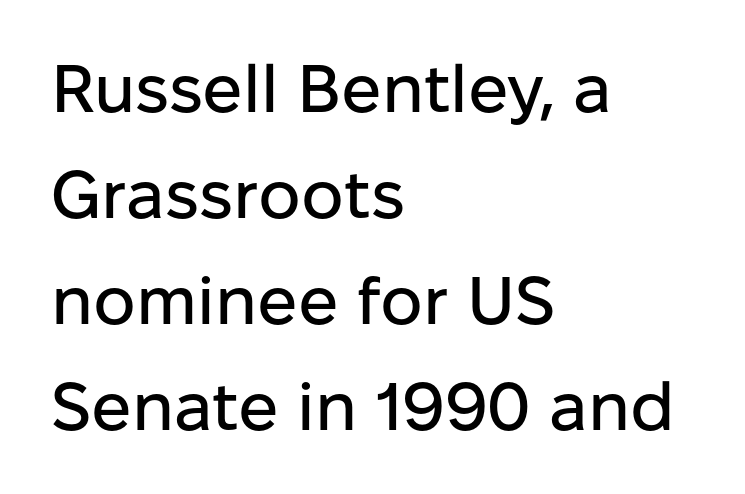
The image shows 67 px sans-serif type, upright; set left-aligned, normal line spacing (1.58x), normal letter spacing, not underlined; low stroke contrast and a medium x-height.
